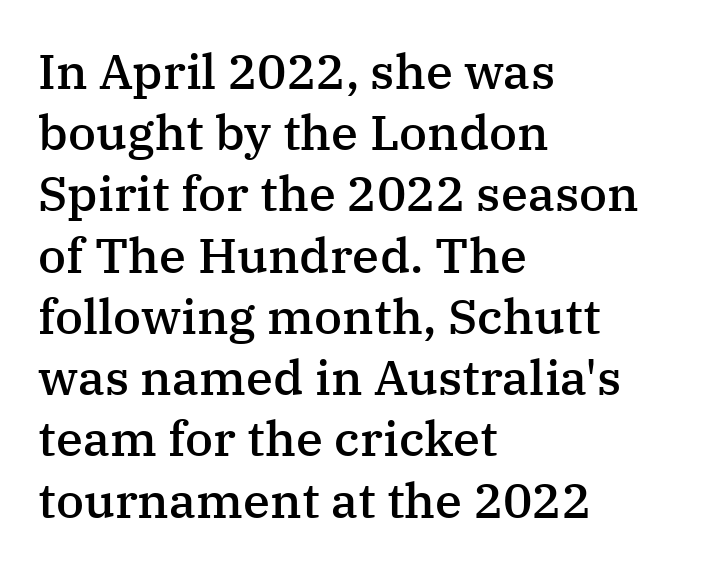
The image shows 49 px semibold serif type, upright; set left-aligned, normal line spacing (1.25x), normal letter spacing, not underlined; medium stroke contrast and a medium x-height.
